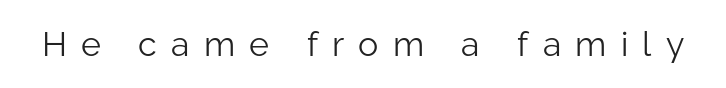
The image shows 34 px light sans-serif type, upright; set unusually wide letter spacing (+0.42 em), not underlined; low stroke contrast and a medium x-height.
